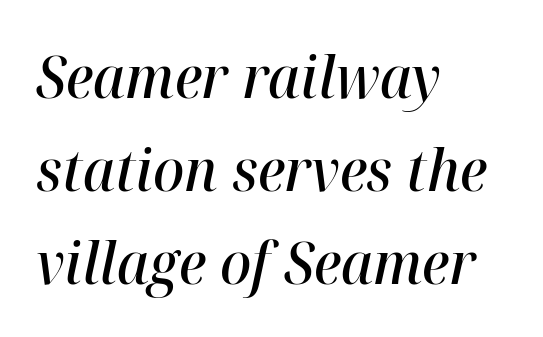
Q: Is the text bold? A: Semi-bold.
Q: Is the text italic (slanted)? A: Yes, it leans right by about 12 degrees.
Q: Is the text underlined? A: No.
Q: How is the paragraph aligned? A: Left-aligned.
Q: Is the spacing between letters normal or unusually wide? A: Normal.
Q: Is the spacing between lines tight, normal or loose? A: Normal.
Q: Width (condensed, normal, or wide)? A: Normal.
Q: Stroke contrast? A: High.
Q: x-height? A: Medium.
Q: Monospaced? A: No.
